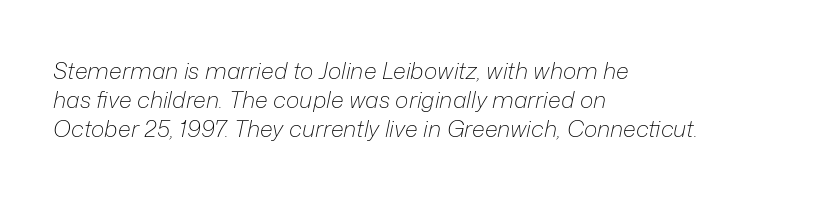
Characters follow at the spacing the type designer built in. Just letters on the line, the space beneath them empty. On a weight scale, this lands at 450 or below. Posture: slanted. Does the leading feel generous? No, just average. Each line starts at the same left margin while the right side varies.
